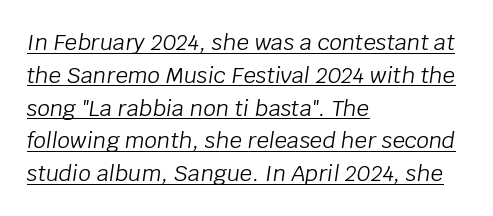
Q: Is the text bold? A: No.
Q: Is the text italic (slanted)? A: Yes, it leans right by about 8 degrees.
Q: Is the text underlined? A: Yes.
Q: How is the paragraph aligned? A: Left-aligned.
Q: Is the spacing between letters normal or unusually wide? A: Normal.
Q: Is the spacing between lines tight, normal or loose? A: Normal.
